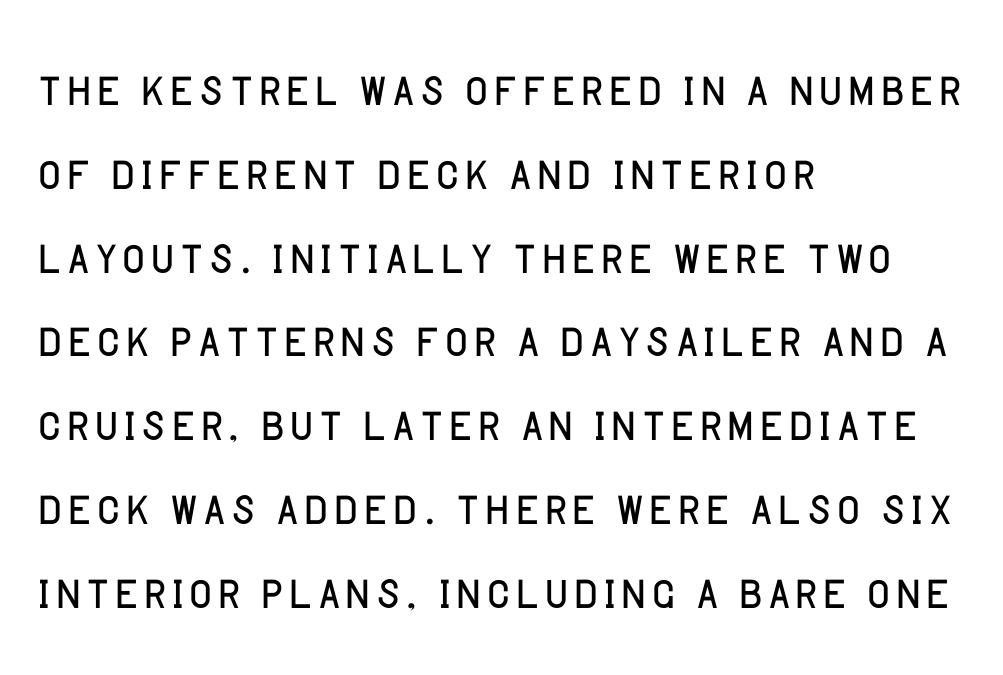
Stems and bowls with no extra thickness — not bold. The ragged edge is on the right, which tells us the setting is flush left. Do the letters lean? They stand straight. The letters advance in unequal steps, a hallmark of proportional type. The rows are spaced the way most documents space them. A typesetter would call this zero additional tracking.
